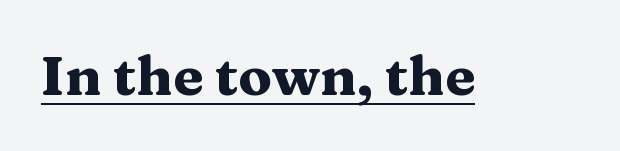
Spacing between characters is what you'd get straight out of the box. Unlike italic type, these characters show no tilt at all. The text was rendered using a seriffed face with decorative stroke endings. Heft: maximum for text — a bold.
